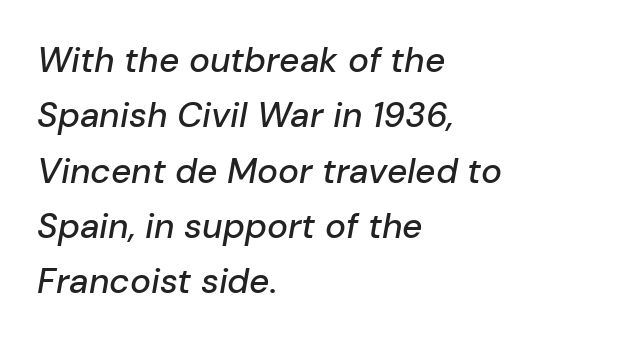
The image shows 35 px text type, italic (leaning right); set left-aligned, normal line spacing (1.58x), normal letter spacing, not underlined; low stroke contrast and a medium x-height.
